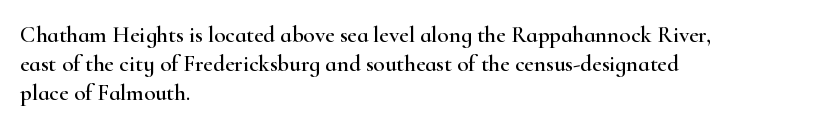
The image shows 23 px text type, upright; set left-aligned, normal line spacing (1.26x), normal letter spacing, not underlined.
